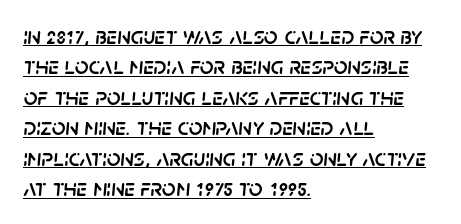
Rows of type keep a routine distance in the vertical direction. This rendering uses left alignment, leaving the right contour irregular. If you drew a line through each stem, it would be angled. Honestly, the letter spacing is just normal — you wouldn't notice it. This is underlined copy, the kind a proofreader might mark for attention.
